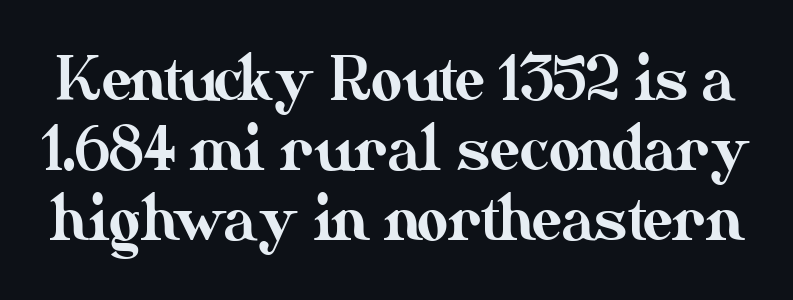
Nothing unusual about the tracking: characters are spaced as the font intends. Underlining? Definitely not there. Character widths vary here, with narrow letters taking less room than wide ones. Vertical strokes here are truly vertical.
